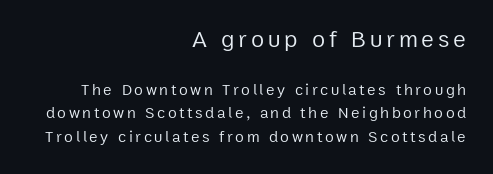
Stroke mass is kept to a normal reading level or below. The paragraph has a hard right edge and a soft left edge. A student would notice the top passage is typeset larger than what follows. Vertical spacing — default. The baseline area is clear. No italicization has been applied; the sample stays upright.
